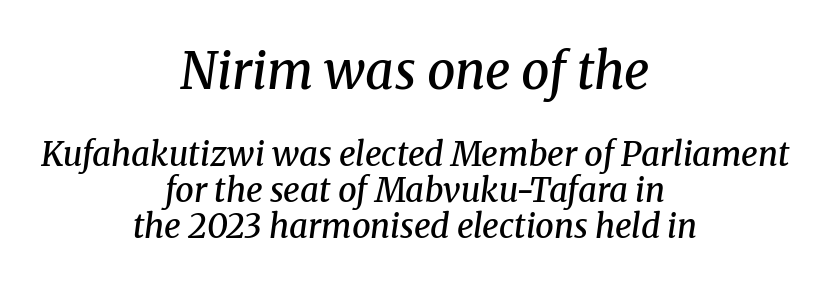
{"serif": "yes", "italic": "yes", "lean": "right", "slant_degrees": 8, "bold": "semi", "weight": "semibold", "width": "normal", "stroke_contrast": "medium", "x_height": "medium", "monospaced": "no", "underline": "no", "align": "center", "line_spacing": "tight", "line_spacing_ratio": 1.09, "letter_spacing": "normal", "letter_spacing_em": 0.0, "larger_block": "first", "size_ratio": 1.52, "glyph_px": 50}
